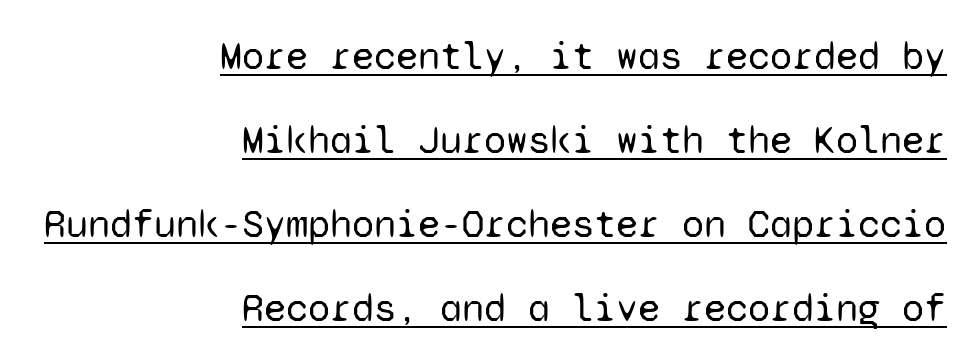
Q: Is the text bold? A: No.
Q: Is the text italic (slanted)? A: No, it is upright.
Q: Is the typeface a serif or a sans-serif typeface? A: Sans-serif.
Q: Is the text underlined? A: Yes.
Q: How is the paragraph aligned? A: Right-aligned.
Q: Is the spacing between letters normal or unusually wide? A: Normal.
Q: Is the spacing between lines tight, normal or loose? A: Loose.
Q: Width (condensed, normal, or wide)? A: Normal.
Q: Stroke contrast? A: Low.
Q: x-height? A: Medium.
Q: Monospaced? A: Yes.
